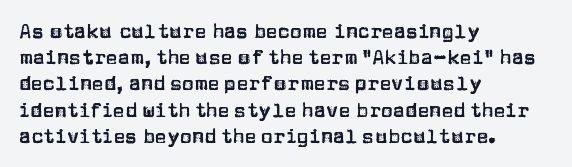
Q: Is the text italic (slanted)? A: No, it is upright.
Q: Is the text underlined? A: No.
Q: How is the paragraph aligned? A: Left-aligned.
Q: Is the spacing between letters normal or unusually wide? A: Normal.
Q: Is the spacing between lines tight, normal or loose? A: Normal.
